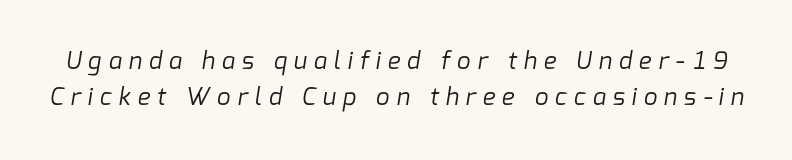
{"bold": "no", "underline": "no", "line_spacing": "normal", "line_spacing_ratio": 1.51, "letter_spacing": "wide", "letter_spacing_em": 0.29, "glyph_px": 24}
